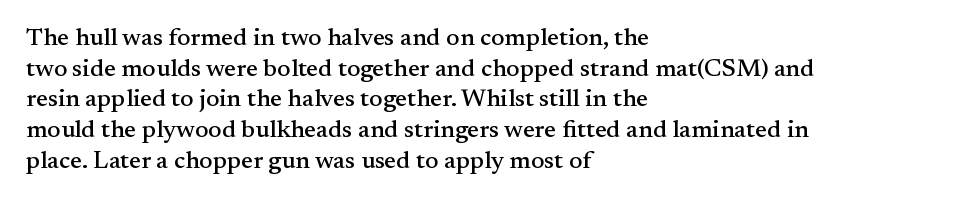
Which margin do the lines hug? The left one — the right edge is uneven. Bare-footed words on every line. Here the glyphs are tracked normally, forming tight word shapes. Does the lettering tilt? It doesn't — this is upright.
